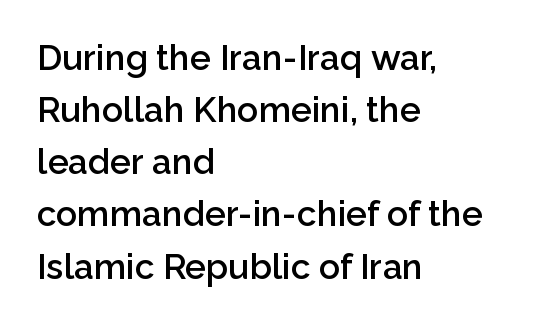
Firm but not heavy-handed strokes: this text is semibold. The font's upright variant was chosen for this text. These lines are rendered in a variable-pitch font. Each line starts at the same left margin while the right side varies. Regarding leading, the lines here are spaced in the standard way. The characters display no serif detailing; their extremities are plain.
